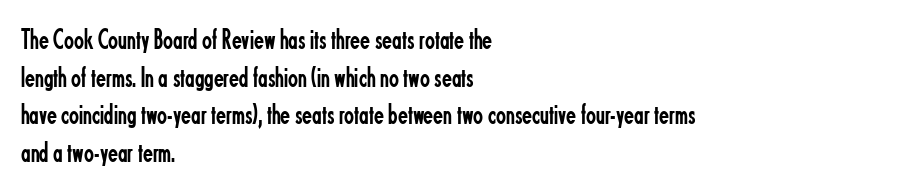
Q: Is the text bold? A: No.
Q: Is the text italic (slanted)? A: No, it is upright.
Q: Is the typeface a serif or a sans-serif typeface? A: Sans-serif.
Q: Is the text underlined? A: No.
Q: How is the paragraph aligned? A: Left-aligned.
Q: Is the spacing between letters normal or unusually wide? A: Normal.
Q: Is the spacing between lines tight, normal or loose? A: Normal.
Q: Width (condensed, normal, or wide)? A: Condensed.
Q: Stroke contrast? A: Low.
Q: x-height? A: Small.
Q: Monospaced? A: No.
